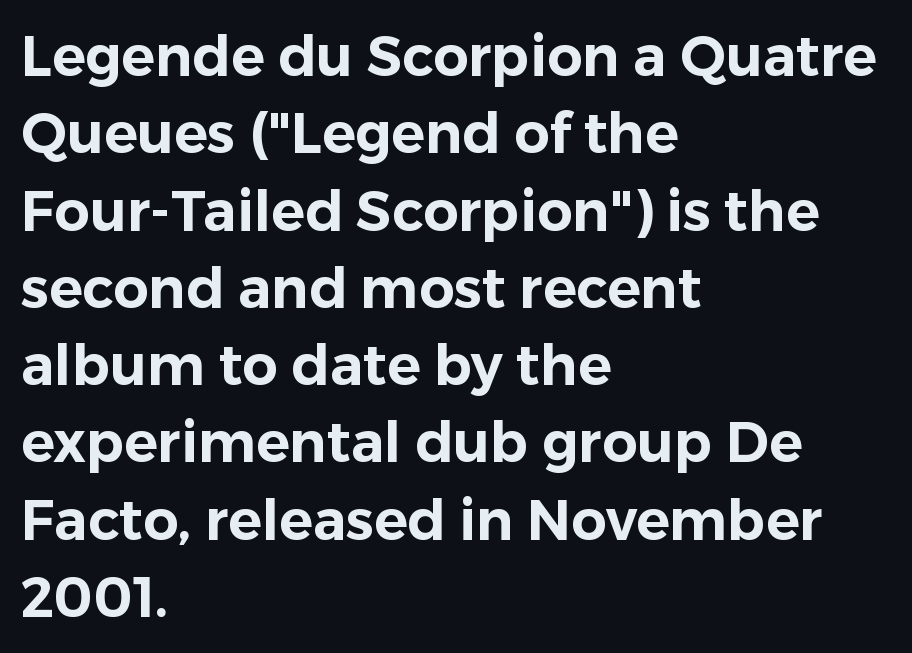
The image shows 56 px sans-serif type, upright; set left-aligned, normal line spacing (1.38x), normal letter spacing, not underlined; low stroke contrast and a medium x-height.
